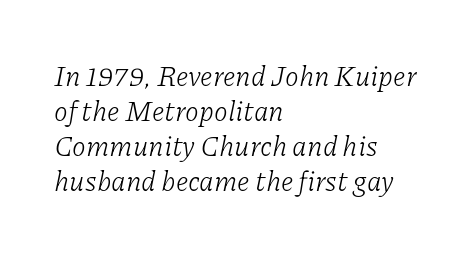
A normal amount of white space separates one row of letters from the next. The typeface has the unassuming heft of standard copy or less. Italic? Definitely — the glyphs are oblique. Observe the ordinary spacing: letters are neighbours, not strangers. The designer went with a serif here, giving each stem small feet.
